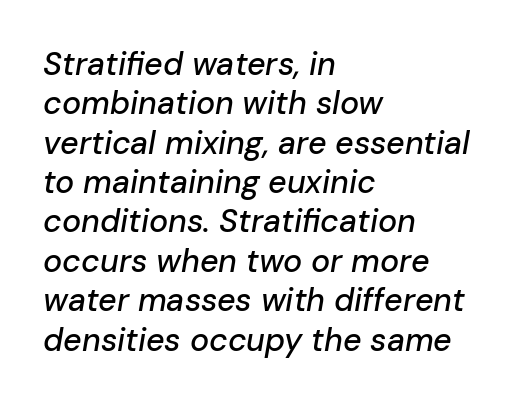
Q: Is the text italic (slanted)? A: Yes, it leans right by about 10 degrees.
Q: Is the text underlined? A: No.
Q: How is the paragraph aligned? A: Left-aligned.
Q: Is the spacing between letters normal or unusually wide? A: Normal.
Q: Width (condensed, normal, or wide)? A: Normal.
Q: Stroke contrast? A: Low.
Q: x-height? A: Medium.
Q: Monospaced? A: No.
